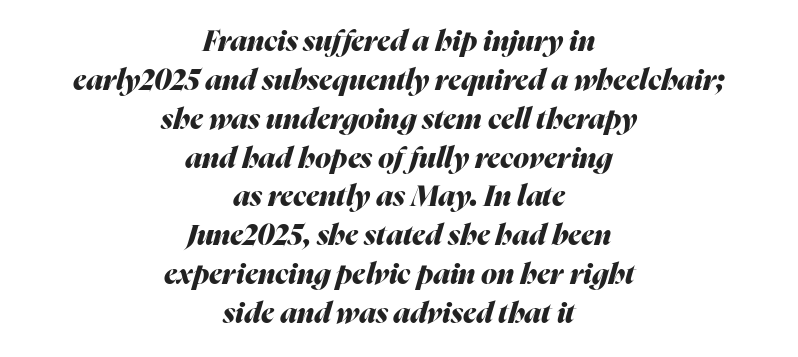
The image shows 29 px heavy type, italic (leaning right); set centered, normal line spacing (1.34x), normal letter spacing, not underlined; medium stroke contrast and a medium x-height.
